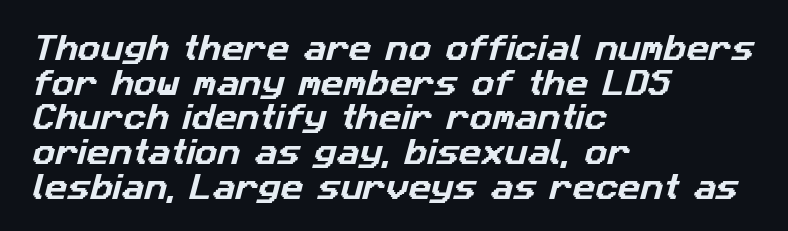
{"serif": "no", "width": "normal", "stroke_contrast": "low", "x_height": "medium", "monospaced": "no", "underline": "no", "align": "left", "line_spacing_ratio": 1.24, "letter_spacing": "normal", "letter_spacing_em": 0.0, "glyph_px": 28}
